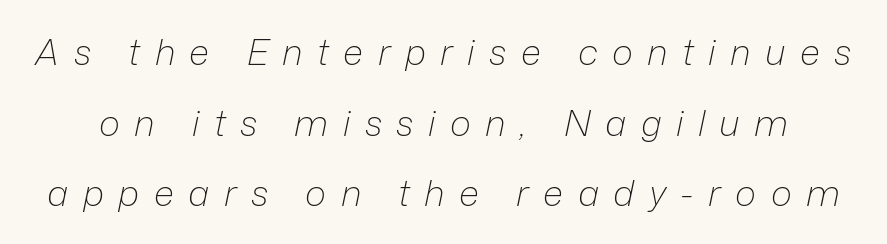
Q: Is the text bold? A: No.
Q: Is the text italic (slanted)? A: Yes, it leans right by about 12 degrees.
Q: Is the text underlined? A: No.
Q: Is the spacing between letters normal or unusually wide? A: Unusually wide.
Q: Is the spacing between lines tight, normal or loose? A: Loose.
Q: Width (condensed, normal, or wide)? A: Normal.
Q: Stroke contrast? A: Low.
Q: x-height? A: Medium.
Q: Monospaced? A: No.
